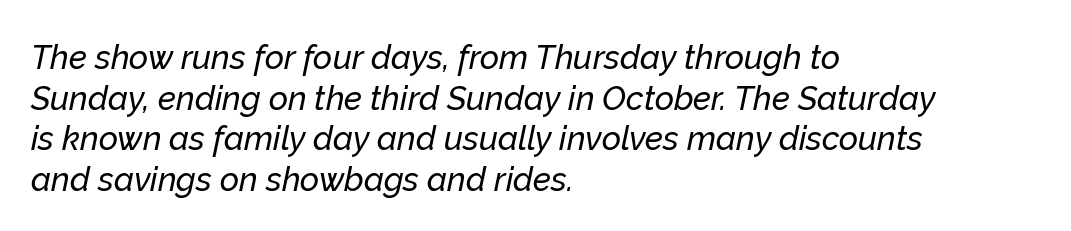
The image shows 33 px text type, italic (leaning right); set left-aligned, line spacing 1.23x, normal letter spacing, not underlined; low stroke contrast and a medium x-height.
